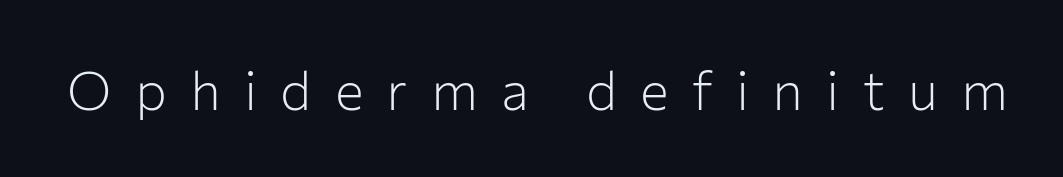
The image shows 54 px light sans-serif type, upright; set unusually wide letter spacing (+0.43 em), not underlined; low stroke contrast and a medium x-height.
